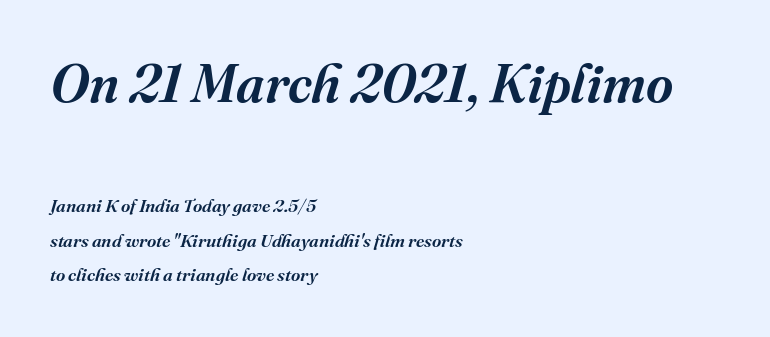
The image shows 53 px serif type, italic (leaning right); set left-aligned, loose line spacing (1.92x), normal letter spacing, not underlined; the first (top) block is 2.94x larger; medium stroke contrast and a medium x-height.
